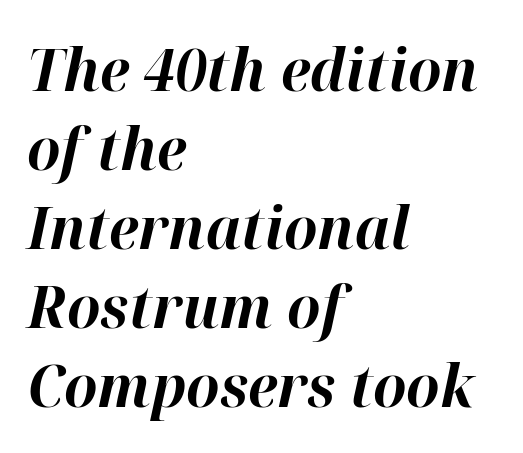
{"italic": "yes", "lean": "right", "slant_degrees": 12, "bold": "yes", "weight": "bold", "width": "normal", "stroke_contrast": "high", "x_height": "medium", "monospaced": "no", "underline": "no", "align": "left", "line_spacing": "normal", "line_spacing_ratio": 1.34, "letter_spacing": "normal", "letter_spacing_em": 0.0, "glyph_px": 59}
